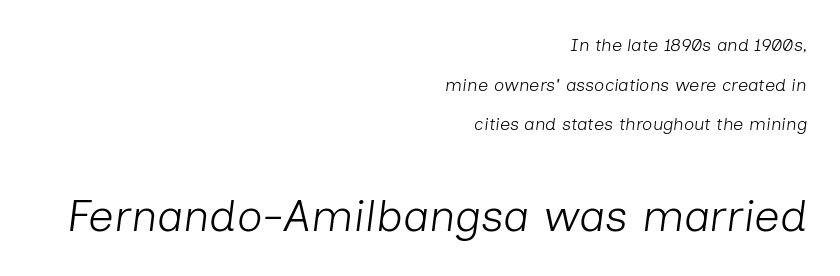
{"italic": "yes", "lean": "right", "slant_degrees": 7, "bold": "no", "weight": "light", "width": "normal", "stroke_contrast": "low", "x_height": "medium", "monospaced": "no", "underline": "no", "align": "right", "line_spacing": "loose", "line_spacing_ratio": 2.2, "letter_spacing": "normal", "letter_spacing_em": 0.0, "larger_block": "second", "size_ratio": 2.5, "glyph_px": 45}
